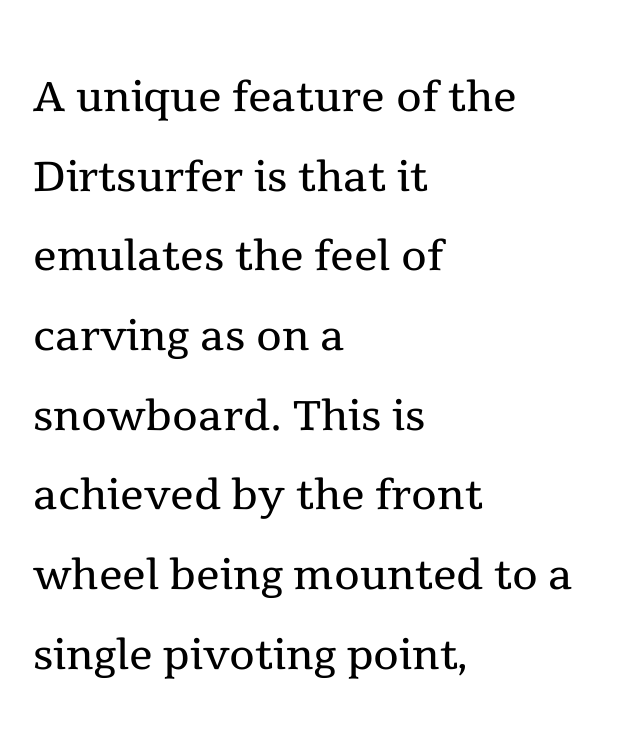
The face used here is seriffed, in the tradition of book romans. In terms of leading, this rendering sits right in the middle. Which margin do the lines hug? The left one — the right edge is uneven. Looks like regular typesetting: each glyph gets only the width it needs. No extra ink here — the face is not bold. Lines of text with bare space underneath.
